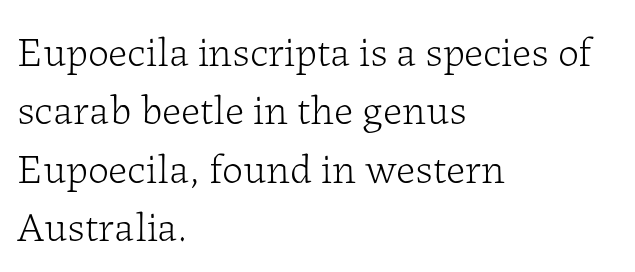
The image shows 42 px light serif type, upright; set left-aligned, normal line spacing (1.39x), normal letter spacing, not underlined; low stroke contrast and a medium x-height.
